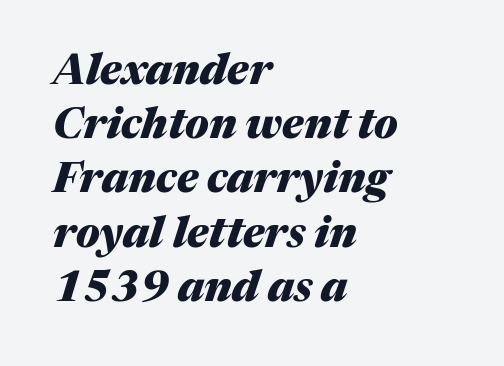
The image shows 42 px heavy type, italic (leaning right); set left-aligned, normal line spacing (1.29x), normal letter spacing, not underlined; medium stroke contrast and a medium x-height.
